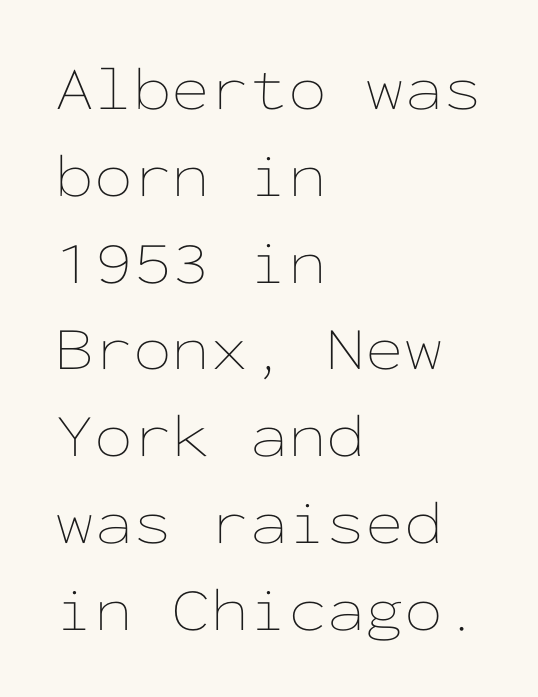
Q: Is the text bold? A: No.
Q: Is the text italic (slanted)? A: No, it is upright.
Q: Is the text underlined? A: No.
Q: How is the paragraph aligned? A: Left-aligned.
Q: Is the spacing between letters normal or unusually wide? A: Normal.
Q: Is the spacing between lines tight, normal or loose? A: Normal.
Q: Width (condensed, normal, or wide)? A: Wide.
Q: Stroke contrast? A: Low.
Q: x-height? A: Medium.
Q: Monospaced? A: Yes.
